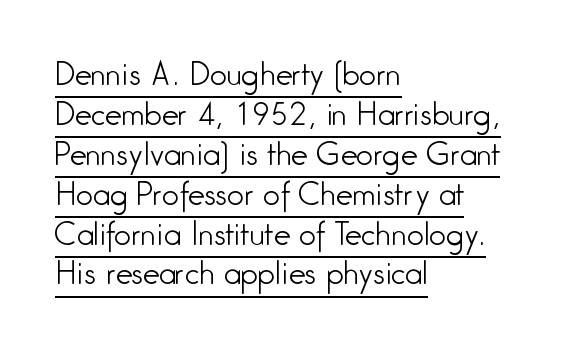
Q: Is the text bold? A: No.
Q: Is the text italic (slanted)? A: No, it is upright.
Q: Is the typeface a serif or a sans-serif typeface? A: Sans-serif.
Q: Is the text underlined? A: Yes.
Q: How is the paragraph aligned? A: Left-aligned.
Q: Is the spacing between letters normal or unusually wide? A: Normal.
Q: Is the spacing between lines tight, normal or loose? A: Normal.
Q: Width (condensed, normal, or wide)? A: Condensed.
Q: Stroke contrast? A: Low.
Q: x-height? A: Medium.
Q: Monospaced? A: No.
